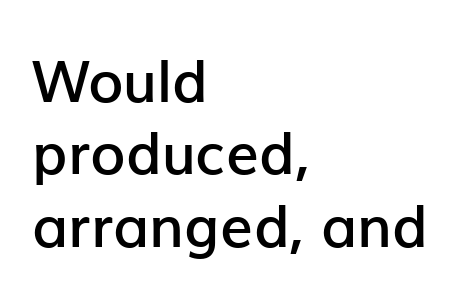
The image shows 58 px semibold sans-serif type, upright; set left-aligned, normal line spacing (1.25x), normal letter spacing, not underlined; low stroke contrast and a medium x-height.
